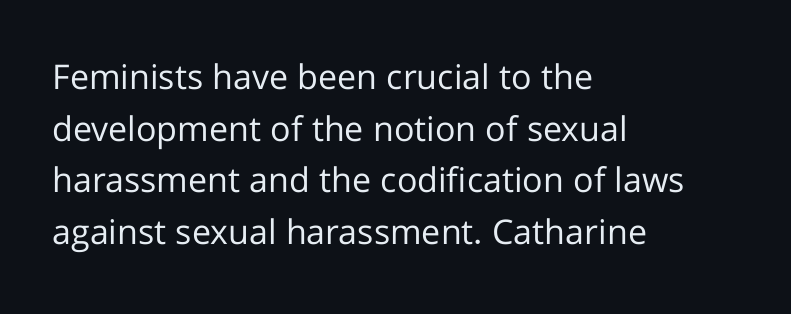
The typesetting does not lean heavy: it is not bold. Teacher's note: observe the even left margin — that is flush-left alignment. Posture: upright roman. Varying glyph widths throughout — classic text-font behaviour.
